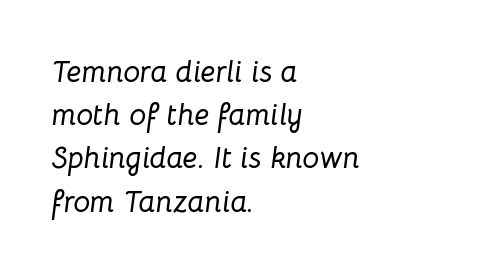
Q: Is the text italic (slanted)? A: Yes, it leans right by about 8 degrees.
Q: Is the text underlined? A: No.
Q: How is the paragraph aligned? A: Left-aligned.
Q: Is the spacing between letters normal or unusually wide? A: Normal.
Q: Is the spacing between lines tight, normal or loose? A: Normal.
Q: Width (condensed, normal, or wide)? A: Normal.
Q: Stroke contrast? A: Low.
Q: x-height? A: Medium.
Q: Monospaced? A: No.
